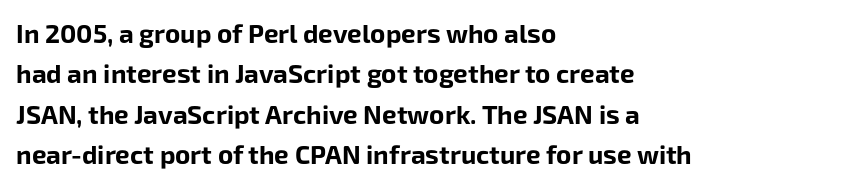
The image shows 26 px bold type, upright; set left-aligned, normal line spacing (1.55x), normal letter spacing, not underlined.
